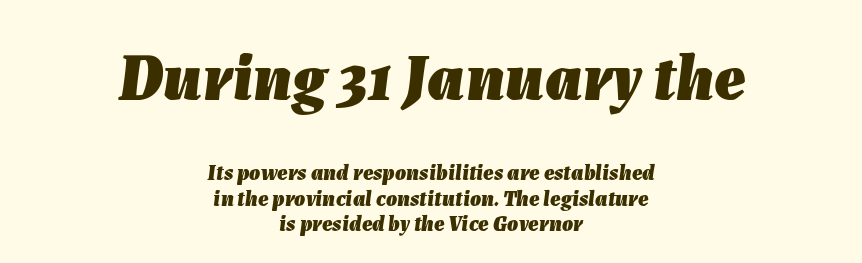
Which chunk is bigger? The first one — the top block dwarfs the bottom. Caption: standard tracking, unaltered. Letters rest on an invisible, unmarked baseline. These lines are rendered in a variable-pitch font. The font's italic variant was chosen for this text.
